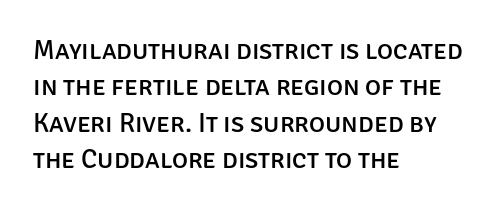
{"italic": "no", "underline": "no", "align": "left", "line_spacing": "normal", "line_spacing_ratio": 1.35, "letter_spacing": "normal", "letter_spacing_em": 0.0, "glyph_px": 27}
